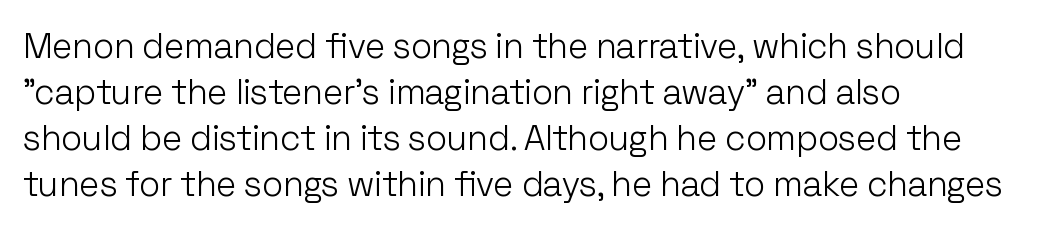
Q: Is the text bold? A: No.
Q: Is the text italic (slanted)? A: No, it is upright.
Q: Is the typeface a serif or a sans-serif typeface? A: Sans-serif.
Q: Is the text underlined? A: No.
Q: How is the paragraph aligned? A: Left-aligned.
Q: Is the spacing between letters normal or unusually wide? A: Normal.
Q: Is the spacing between lines tight, normal or loose? A: Normal.
Q: Width (condensed, normal, or wide)? A: Normal.
Q: Stroke contrast? A: Low.
Q: x-height? A: Medium.
Q: Monospaced? A: No.
